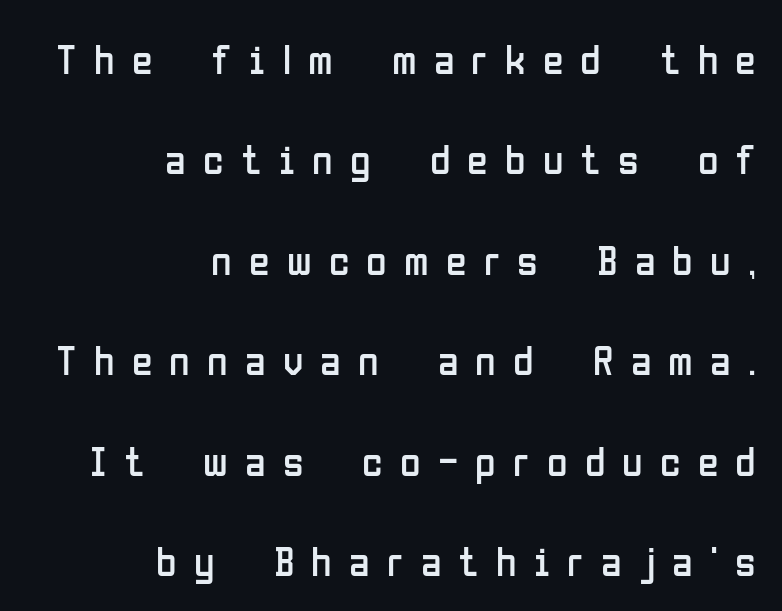
This rendering features lettering with no underline. Stroke thickness stays within the range of a standard reading face or lighter. Looks like regular typesetting: each glyph gets only the width it needs. Horizontal alignment here is rightward, an uncommon choice for prose.
